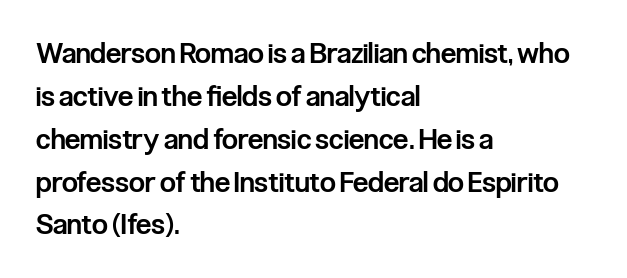
Q: Is the text bold? A: Semi-bold.
Q: Is the text italic (slanted)? A: No, it is upright.
Q: Is the typeface a serif or a sans-serif typeface? A: Sans-serif.
Q: Is the text underlined? A: No.
Q: How is the paragraph aligned? A: Left-aligned.
Q: Is the spacing between letters normal or unusually wide? A: Normal.
Q: Is the spacing between lines tight, normal or loose? A: Normal.
Q: Width (condensed, normal, or wide)? A: Condensed.
Q: Stroke contrast? A: Low.
Q: x-height? A: Medium.
Q: Monospaced? A: No.
